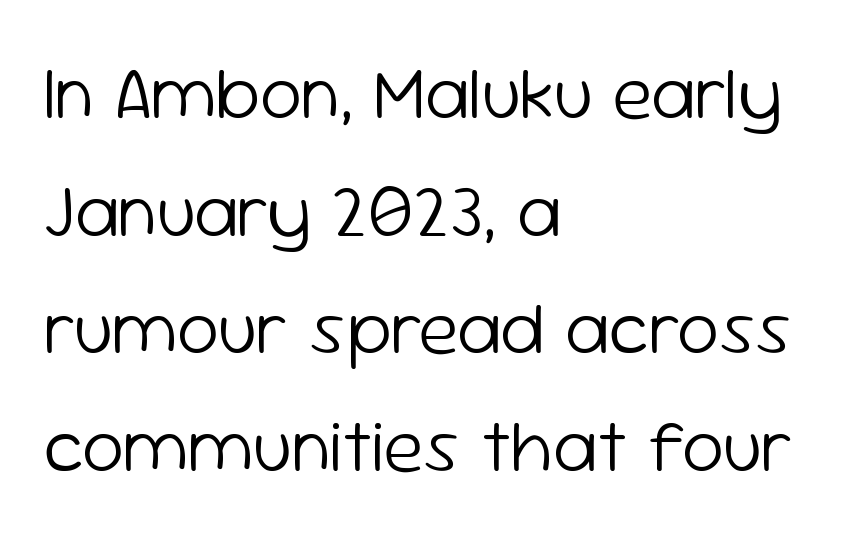
Q: Is the text bold? A: No.
Q: Is the text italic (slanted)? A: No, it is upright.
Q: Is the typeface a serif or a sans-serif typeface? A: Sans-serif.
Q: Is the text underlined? A: No.
Q: How is the paragraph aligned? A: Left-aligned.
Q: Is the spacing between letters normal or unusually wide? A: Normal.
Q: Is the spacing between lines tight, normal or loose? A: Normal.
Q: Width (condensed, normal, or wide)? A: Normal.
Q: Stroke contrast? A: Low.
Q: x-height? A: Medium.
Q: Monospaced? A: No.
